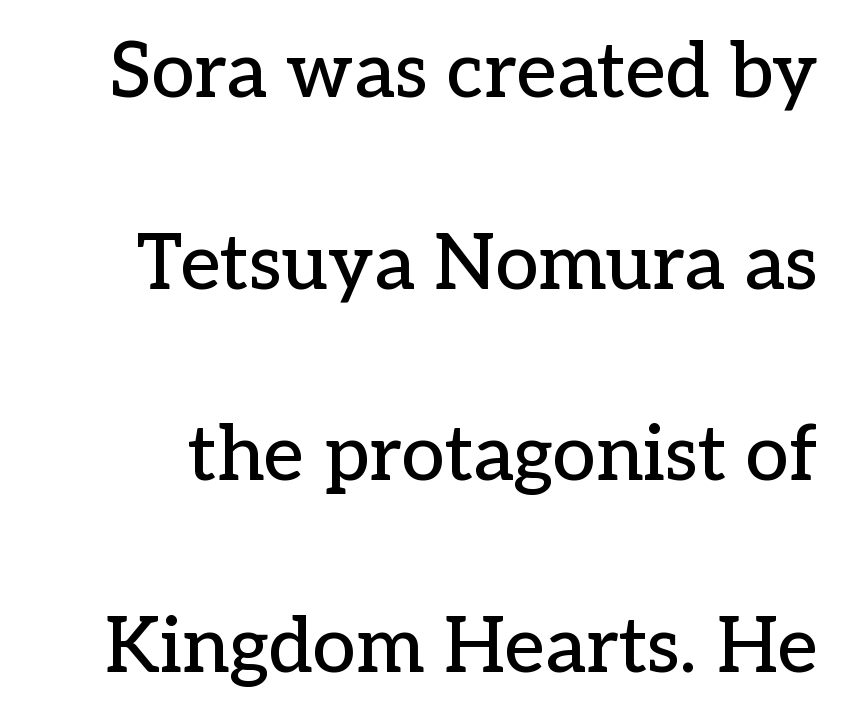
Here the glyphs are tracked normally, forming tight word shapes. Proportional: the letters do not fall into vertical columns. The specimen omits any rule beneath the text block's lines. Classification — serif.
